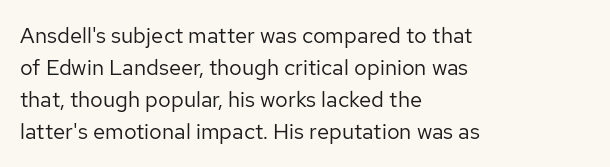
Weight: in the light-to-regular range. These lines keep a tight, regular rhythm from letter to letter. Any mark beneath the type? The region is blank. Left-aligned paragraph, ragged on the right. If you drew a line through each stem, it would be perfectly vertical. Honestly, the row spacing looks completely unremarkable.
